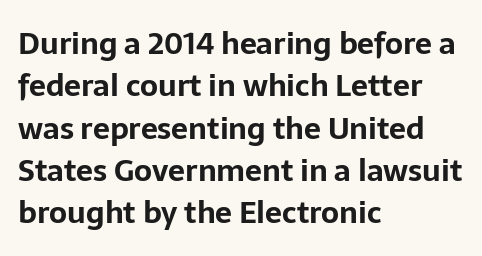
The face used here is a sans, in the tradition of grotesques and geometrics. Style check: upright. In terms of leading, this rendering sits right in the middle. The space directly below the letters is spotless. Looks like regular typesetting: each glyph gets only the width it needs.
